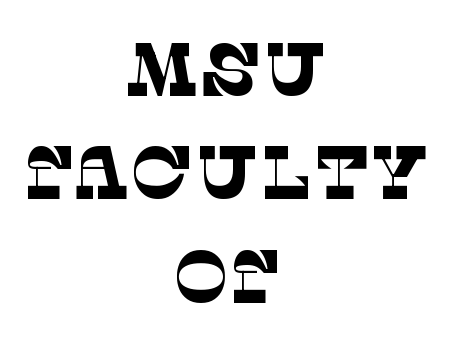
The image shows 75 px thin serif type; set centered, normal line spacing (1.38x), normal letter spacing, not underlined; low stroke contrast and a large x-height.
